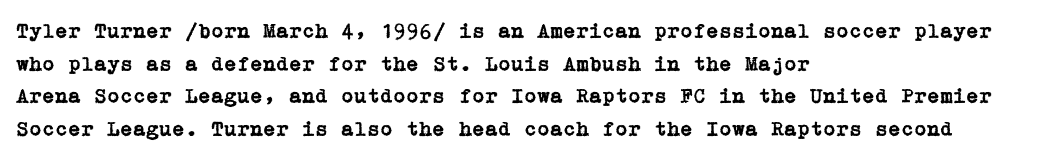
The line-height multiplier appears to be the usual default. Posture: straight, roman, zero tilt. This sample uses plain, unmodified letter spacing. No word sits above an underline.
